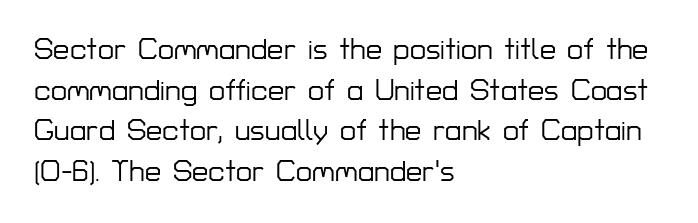
{"serif": "no", "italic": "no", "width": "normal", "stroke_contrast": "low", "x_height": "medium", "monospaced": "no", "underline": "no", "align": "left", "line_spacing": "normal", "line_spacing_ratio": 1.4, "letter_spacing": "normal", "letter_spacing_em": 0.0, "glyph_px": 29}
